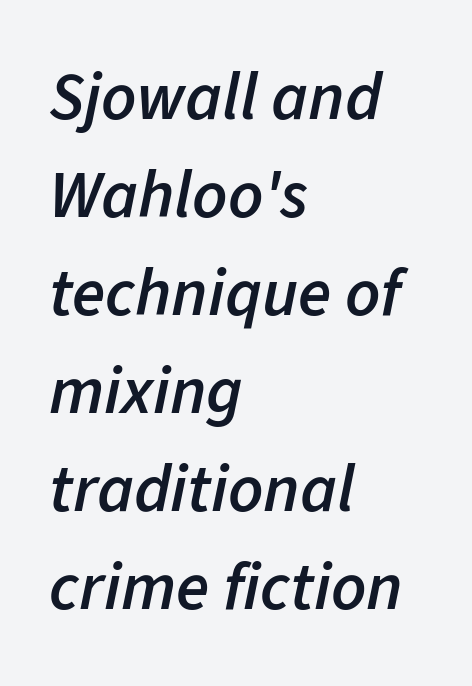
Q: Is the text bold? A: Semi-bold.
Q: Is the text italic (slanted)? A: Yes, it leans right by about 11 degrees.
Q: Is the text underlined? A: No.
Q: How is the paragraph aligned? A: Left-aligned.
Q: Is the spacing between letters normal or unusually wide? A: Normal.
Q: Is the spacing between lines tight, normal or loose? A: Normal.
Q: Width (condensed, normal, or wide)? A: Normal.
Q: Stroke contrast? A: Low.
Q: x-height? A: Medium.
Q: Monospaced? A: No.
